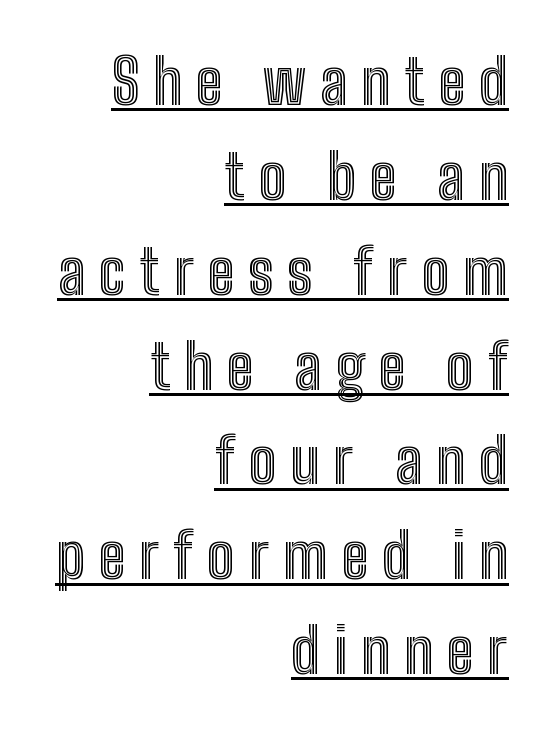
{"italic": "no", "width": "condensed", "x_height": "medium", "monospaced": "no", "underline": "yes", "align": "right", "line_spacing": "normal", "line_spacing_ratio": 1.53, "letter_spacing": "wide", "letter_spacing_em": 0.22, "glyph_px": 62}
